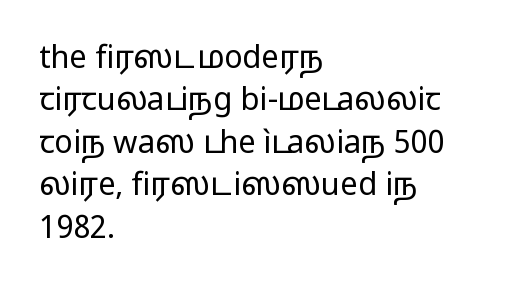
{"serif": "no", "italic": "no", "bold": "no", "weight": "regular", "width": "wide", "stroke_contrast": "low", "x_height": "medium", "monospaced": "no", "underline": "no", "align": "left", "line_spacing": "normal", "line_spacing_ratio": 1.37, "letter_spacing": "normal", "letter_spacing_em": 0.0, "glyph_px": 31}
